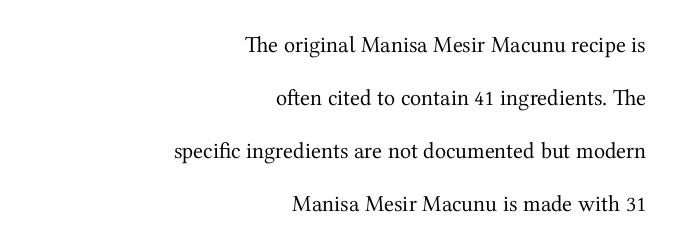
{"italic": "no", "bold": "no", "underline": "no", "align": "right", "line_spacing": "loose", "line_spacing_ratio": 2.3, "letter_spacing": "normal", "letter_spacing_em": 0.0, "glyph_px": 23}
